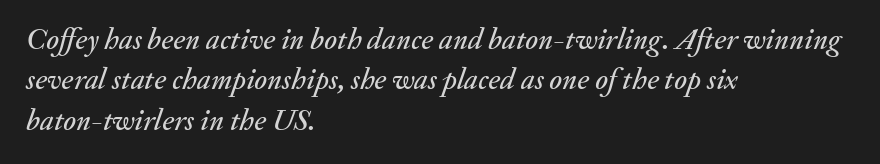
Proportional: the letters do not fall into vertical columns. Reading down the column, the eye jumps a familiar distance to each next line. Nobody drew a line under any word here. Teacher's note: observe the even left margin — that is flush-left alignment.
